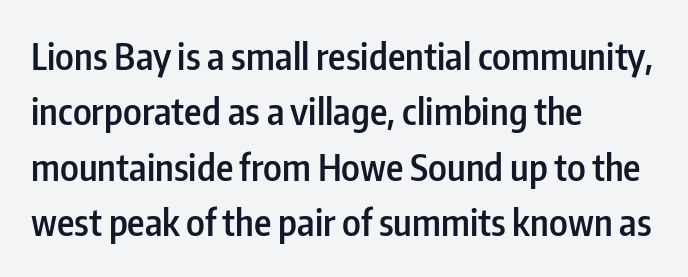
Q: Is the text bold? A: Semi-bold.
Q: Is the text italic (slanted)? A: No, it is upright.
Q: Is the typeface a serif or a sans-serif typeface? A: Sans-serif.
Q: Is the text underlined? A: No.
Q: How is the paragraph aligned? A: Left-aligned.
Q: Is the spacing between letters normal or unusually wide? A: Normal.
Q: Is the spacing between lines tight, normal or loose? A: Normal.
Q: Width (condensed, normal, or wide)? A: Condensed.
Q: Stroke contrast? A: Low.
Q: x-height? A: Medium.
Q: Monospaced? A: No.
